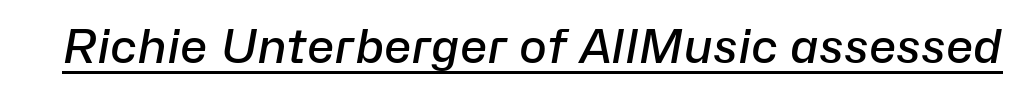
{"italic": "yes", "lean": "right", "slant_degrees": 10, "bold": "semi", "weight": "semibold", "width": "normal", "stroke_contrast": "low", "x_height": "medium", "monospaced": "no", "underline": "yes", "letter_spacing": "normal", "letter_spacing_em": 0.0, "glyph_px": 47}
